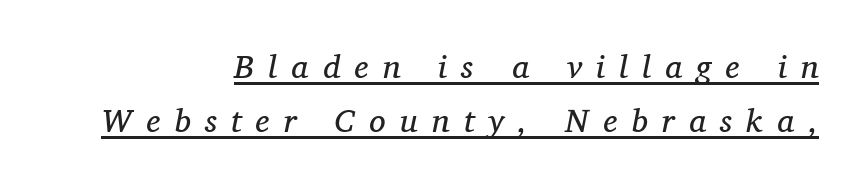
Q: Is the text bold? A: No.
Q: Is the text italic (slanted)? A: Yes, it leans right by about 11 degrees.
Q: Is the typeface a serif or a sans-serif typeface? A: Serif.
Q: Is the text underlined? A: Yes.
Q: How is the paragraph aligned? A: Right-aligned.
Q: Is the spacing between letters normal or unusually wide? A: Unusually wide.
Q: Is the spacing between lines tight, normal or loose? A: Normal.
Q: Width (condensed, normal, or wide)? A: Normal.
Q: Stroke contrast? A: Medium.
Q: x-height? A: Medium.
Q: Monospaced? A: No.
